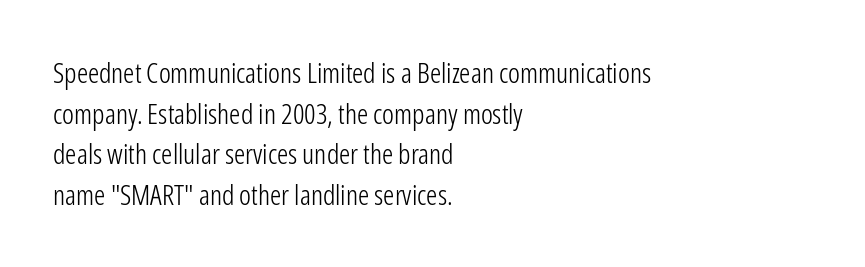
{"serif": "no", "italic": "no", "bold": "no", "weight": "light", "width": "condensed", "stroke_contrast": "low", "x_height": "medium", "monospaced": "no", "underline": "no", "align": "left", "line_spacing": "normal", "line_spacing_ratio": 1.45, "letter_spacing": "normal", "letter_spacing_em": 0.0, "glyph_px": 28}
